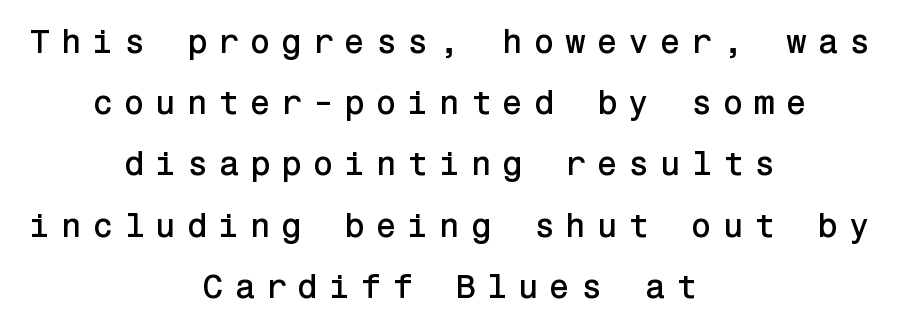
Q: Is the text italic (slanted)? A: No, it is upright.
Q: Is the typeface a serif or a sans-serif typeface? A: Sans-serif.
Q: Is the text underlined? A: No.
Q: How is the paragraph aligned? A: Centered.
Q: Is the spacing between letters normal or unusually wide? A: Unusually wide.
Q: Width (condensed, normal, or wide)? A: Normal.
Q: Stroke contrast? A: Low.
Q: x-height? A: Medium.
